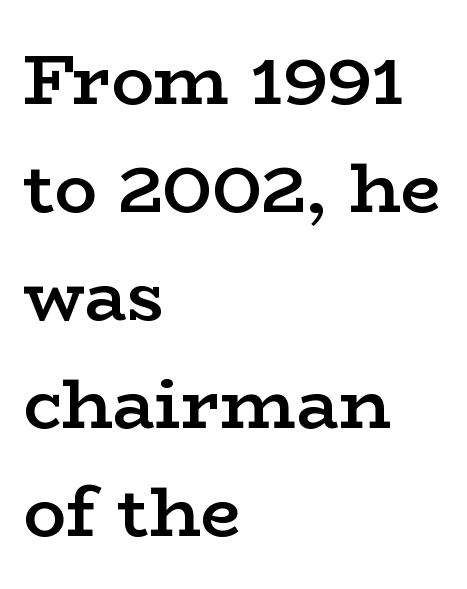
Q: Is the text bold? A: Semi-bold.
Q: Is the text italic (slanted)? A: No, it is upright.
Q: Is the typeface a serif or a sans-serif typeface? A: Serif.
Q: Is the text underlined? A: No.
Q: How is the paragraph aligned? A: Left-aligned.
Q: Is the spacing between letters normal or unusually wide? A: Normal.
Q: Is the spacing between lines tight, normal or loose? A: Normal.
Q: Width (condensed, normal, or wide)? A: Wide.
Q: Stroke contrast? A: Low.
Q: x-height? A: Medium.
Q: Monospaced? A: No.
